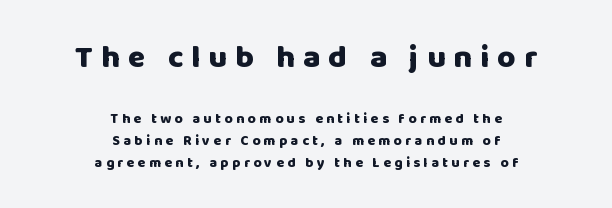
{"serif": "no", "italic": "no", "bold": "yes", "weight": "heavy", "width": "normal", "stroke_contrast": "low", "x_height": "large", "monospaced": "no", "underline": "no", "align": "center", "line_spacing": "normal", "line_spacing_ratio": 1.55, "letter_spacing": "wide", "letter_spacing_em": 0.25, "larger_block": "first", "size_ratio": 2.29, "glyph_px": 32}
